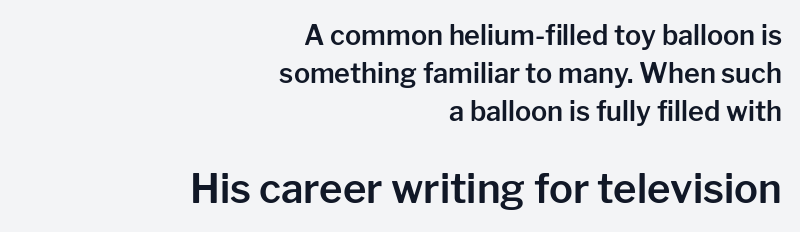
Each row of text sits above clean, open space. The letters in the lower block stand taller than those in the block above. The face used here is rendered with its standard letterfit. When letters stand straight like this, we call the style roman or upright. The rendering uses natural spacing where letterforms have individual widths. A flush-right, rag-left setting is used for this passage.
